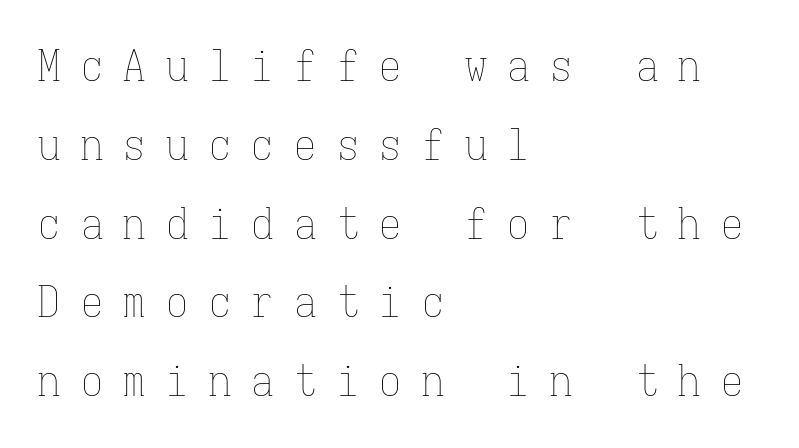
Q: Is the text bold? A: No.
Q: Is the text italic (slanted)? A: No, it is upright.
Q: Is the text underlined? A: No.
Q: How is the paragraph aligned? A: Left-aligned.
Q: Is the spacing between letters normal or unusually wide? A: Unusually wide.
Q: Width (condensed, normal, or wide)? A: Condensed.
Q: Stroke contrast? A: Low.
Q: x-height? A: Medium.
Q: Monospaced? A: Yes.
